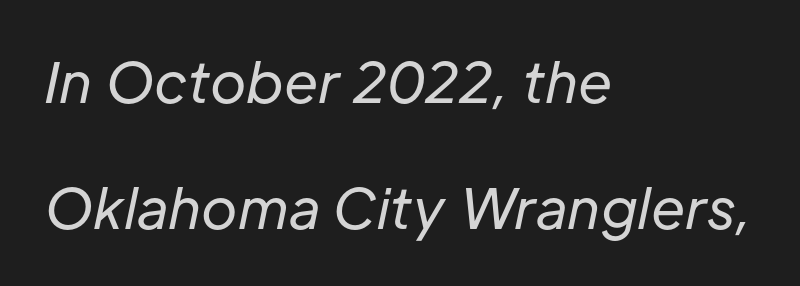
The image shows 55 px regular-weight type, italic (leaning right); set left-aligned, loose line spacing (2.29x), normal letter spacing, not underlined; low stroke contrast and a medium x-height.
